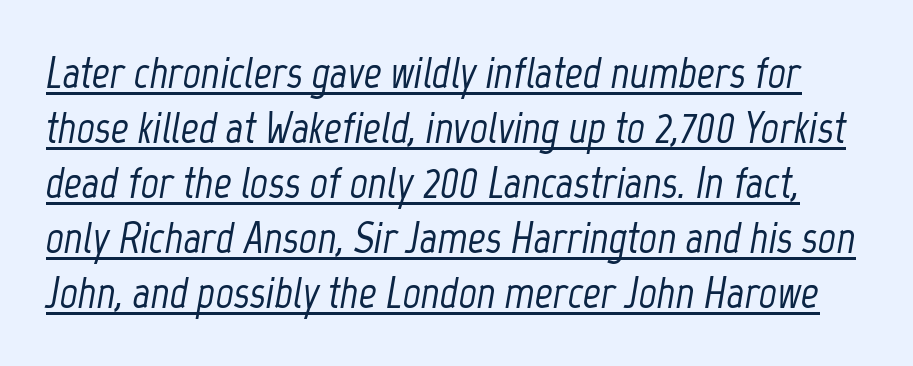
The image shows 44 px condensed type, italic (leaning right); set normal line spacing (1.25x), normal letter spacing, underlined; low stroke contrast and a medium x-height.
